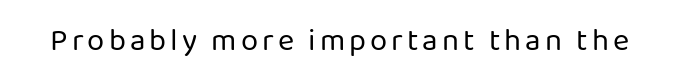
Q: Is the text bold? A: No.
Q: Is the text italic (slanted)? A: No, it is upright.
Q: Is the typeface a serif or a sans-serif typeface? A: Sans-serif.
Q: Is the text underlined? A: No.
Q: Width (condensed, normal, or wide)? A: Normal.
Q: Stroke contrast? A: Low.
Q: x-height? A: Medium.
Q: Monospaced? A: No.
